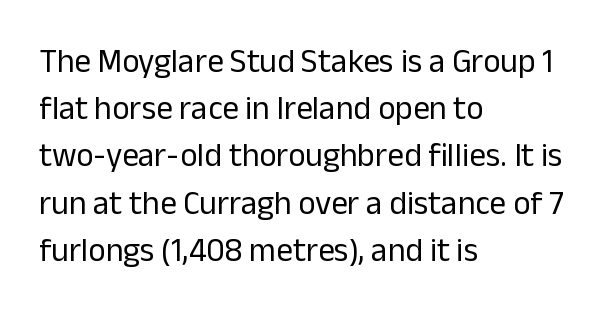
{"serif": "no", "italic": "no", "bold": "no", "weight": "regular", "width": "normal", "stroke_contrast": "low", "x_height": "medium", "monospaced": "no", "underline": "no", "align": "left", "line_spacing": "normal", "line_spacing_ratio": 1.43, "letter_spacing": "normal", "letter_spacing_em": 0.0, "glyph_px": 33}
